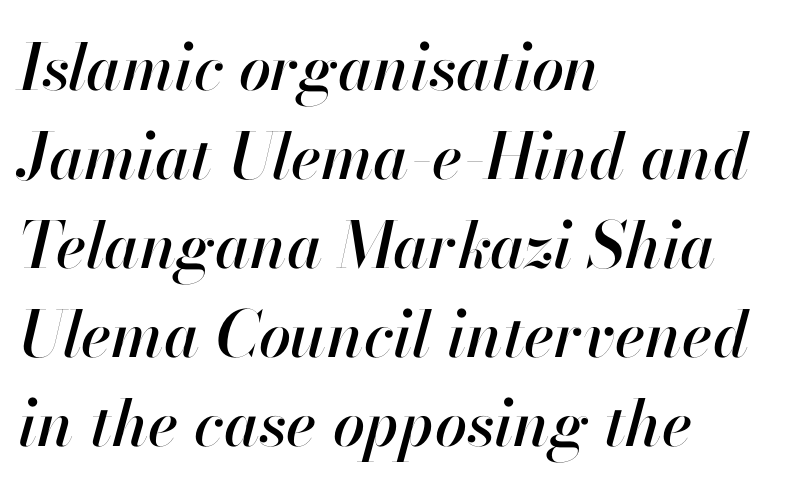
Q: Is the text italic (slanted)? A: Yes, it leans right by about 13 degrees.
Q: Is the text underlined? A: No.
Q: How is the paragraph aligned? A: Left-aligned.
Q: Is the spacing between letters normal or unusually wide? A: Normal.
Q: Is the spacing between lines tight, normal or loose? A: Normal.
Q: Width (condensed, normal, or wide)? A: Normal.
Q: Stroke contrast? A: High.
Q: x-height? A: Small.
Q: Monospaced? A: No.
